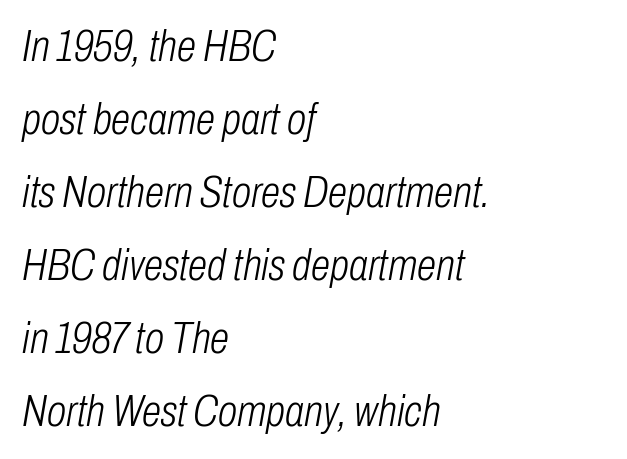
Q: Is the text bold? A: No.
Q: Is the text italic (slanted)? A: Yes, it leans right by about 10 degrees.
Q: Is the text underlined? A: No.
Q: How is the paragraph aligned? A: Left-aligned.
Q: Is the spacing between letters normal or unusually wide? A: Normal.
Q: Is the spacing between lines tight, normal or loose? A: Normal.
Q: Width (condensed, normal, or wide)? A: Condensed.
Q: Stroke contrast? A: Low.
Q: x-height? A: Medium.
Q: Monospaced? A: No.
